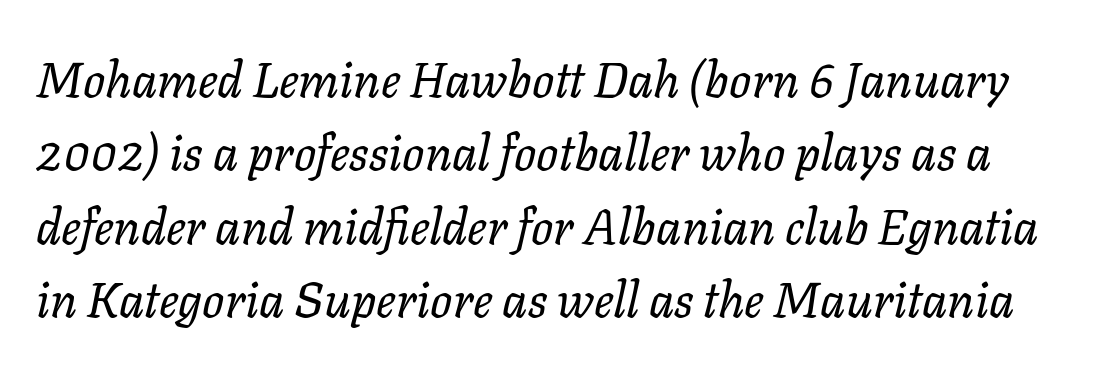
Q: Is the text bold? A: No.
Q: Is the text italic (slanted)? A: Yes, it leans right by about 11 degrees.
Q: Is the text underlined? A: No.
Q: Is the spacing between letters normal or unusually wide? A: Normal.
Q: Is the spacing between lines tight, normal or loose? A: Normal.
Q: Width (condensed, normal, or wide)? A: Normal.
Q: Stroke contrast? A: Low.
Q: x-height? A: Medium.
Q: Monospaced? A: No.
